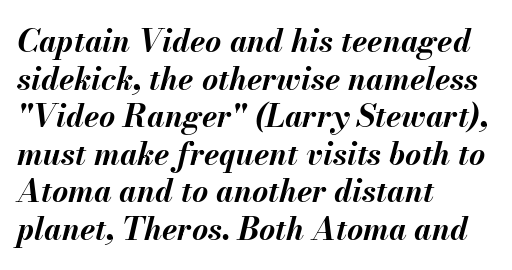
Q: Is the text bold? A: Yes.
Q: Is the text italic (slanted)? A: Yes, it leans right by about 13 degrees.
Q: Is the text underlined? A: No.
Q: How is the paragraph aligned? A: Left-aligned.
Q: Is the spacing between letters normal or unusually wide? A: Normal.
Q: Width (condensed, normal, or wide)? A: Normal.
Q: Stroke contrast? A: Medium.
Q: x-height? A: Small.
Q: Monospaced? A: No.
